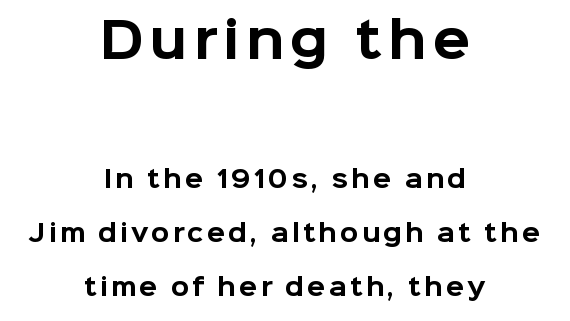
{"serif": "no", "italic": "no", "bold": "yes", "weight": "bold", "width": "normal", "stroke_contrast": "low", "x_height": "medium", "monospaced": "no", "underline": "no", "align": "center", "line_spacing": "loose", "line_spacing_ratio": 2.25, "larger_block": "first", "size_ratio": 2.04, "glyph_px": 49}
